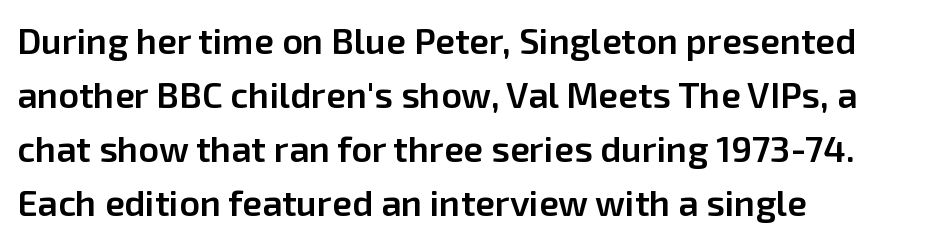
The image shows 36 px semibold sans-serif type, upright; set left-aligned, normal line spacing (1.5x), normal letter spacing, not underlined; low stroke contrast and a medium x-height.
